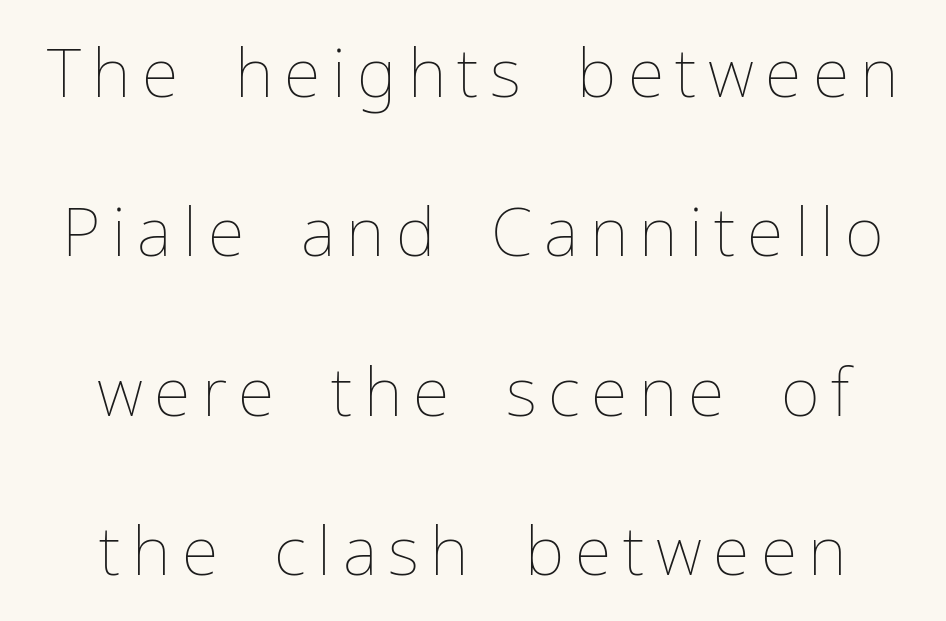
{"italic": "no", "bold": "no", "weight": "thin", "width": "normal", "stroke_contrast": "low", "x_height": "medium", "monospaced": "no", "underline": "no", "align": "center", "line_spacing": "loose", "line_spacing_ratio": 2.38, "glyph_px": 67}
